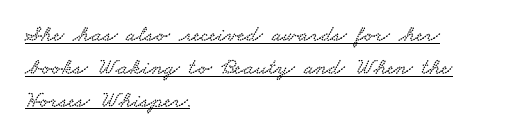
A classic flush-left, rag-right setting is used for this passage. The typesetter has applied underlining to the passage shown. Leading matches the norm, producing a regular column. Caption: standard tracking, unaltered.
